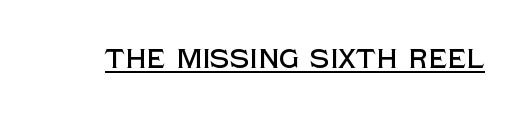
The image shows 27 px text type, upright; set normal letter spacing, underlined.
